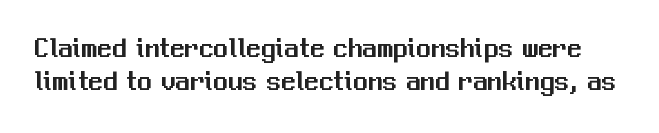
Q: Is the text italic (slanted)? A: No, it is upright.
Q: Is the typeface a serif or a sans-serif typeface? A: Sans-serif.
Q: Is the text underlined? A: No.
Q: Is the spacing between letters normal or unusually wide? A: Normal.
Q: Is the spacing between lines tight, normal or loose? A: Tight.
Q: Width (condensed, normal, or wide)? A: Normal.
Q: Stroke contrast? A: Medium.
Q: x-height? A: Medium.
Q: Monospaced? A: No.
